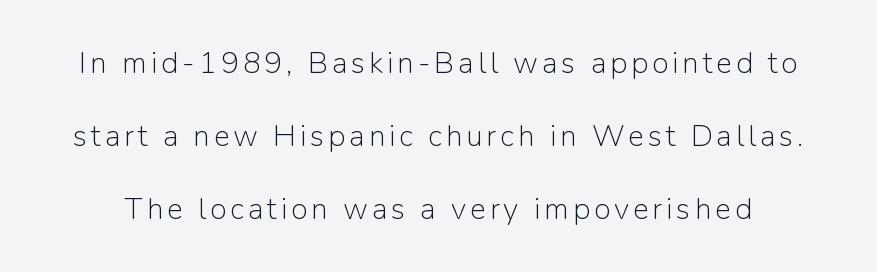
{"serif": "no", "italic": "no", "bold": "no", "weight": "light", "width": "normal", "stroke_contrast": "low", "x_height": "medium", "monospaced": "no", "underline": "no", "line_spacing": "loose", "line_spacing_ratio": 2.43, "glyph_px": 30}
